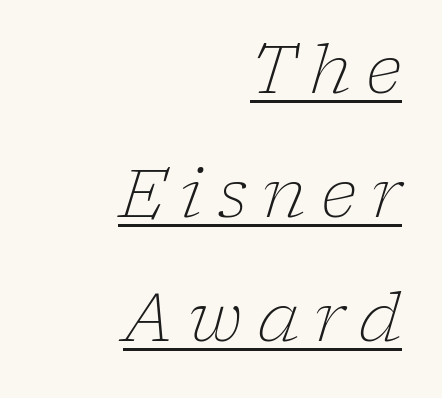
{"serif": "yes", "italic": "yes", "lean": "right", "slant_degrees": 17, "bold": "no", "weight": "light", "width": "normal", "stroke_contrast": "low", "x_height": "medium", "monospaced": "no", "underline": "yes", "align": "right", "line_spacing_ratio": 1.85, "letter_spacing": "wide", "letter_spacing_em": 0.22, "glyph_px": 67}
